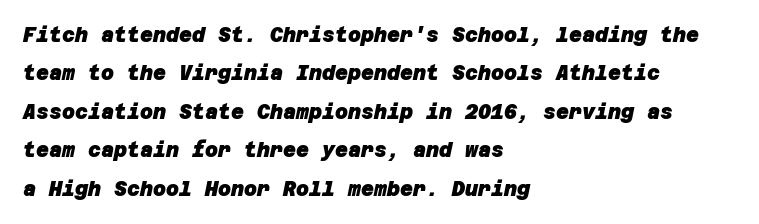
Only glyphs here, with clear space below each row. Spacing between characters is what you'd get straight out of the box. A typesetter would call this leading open, well beyond the default. How heavy is the stroke? Heavy — this is a bold. All the whitespace from short lines collects on the right.
